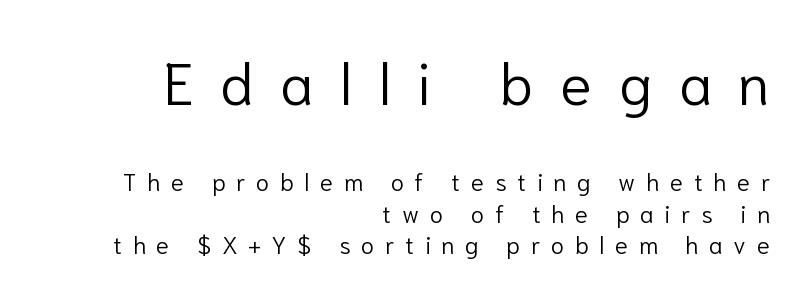
Only glyphs here, with clear space below each row. This is the regular roman posture of the typeface. Substantial extra tracking has been applied to these lines. Classification — sans serif. Weight class: somewhere from thin through regular. Alignment: flush right.
